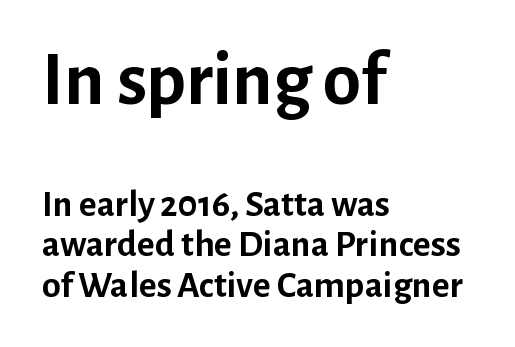
The image shows 77 px semibold sans-serif type, upright; set left-aligned, tight line spacing (1.06x), normal letter spacing, not underlined; the first (top) block is 2.03x larger; low stroke contrast and a medium x-height.
